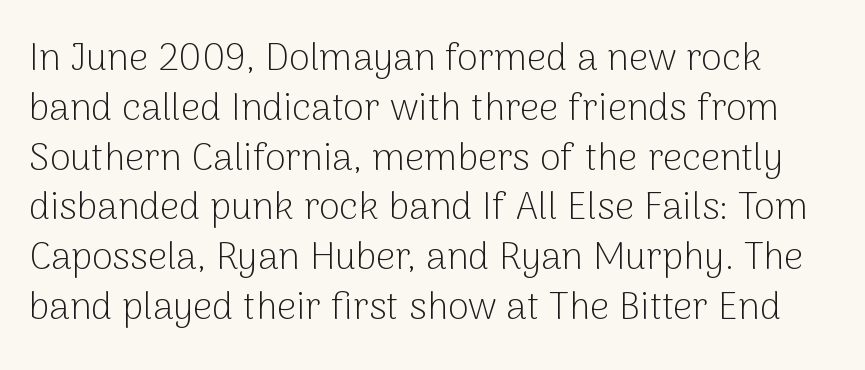
The image shows 38 px light sans-serif type, upright; set normal line spacing (1.31x), normal letter spacing, not underlined; low stroke contrast and a medium x-height.
